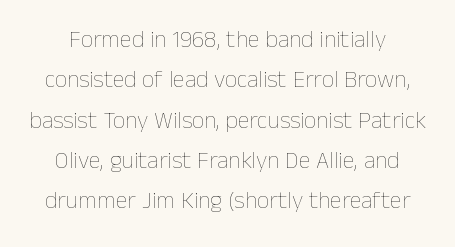
The image shows 24 px text type, upright; set centered, normal line spacing (1.68x), normal letter spacing, not underlined.
